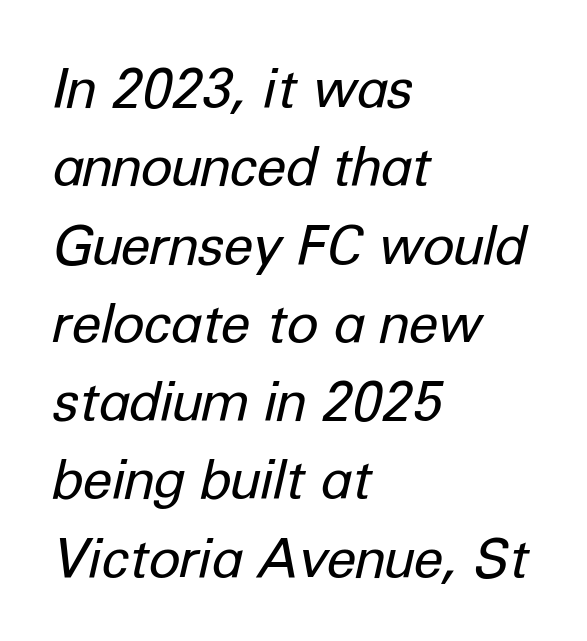
The image shows 54 px regular-weight type, italic (leaning right); set left-aligned, normal line spacing (1.45x), normal letter spacing, not underlined; low stroke contrast and a medium x-height.
